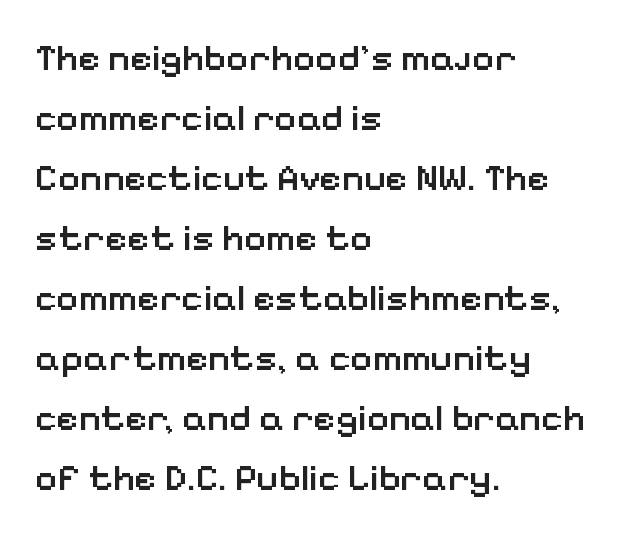
The type sits square on the baseline with zero lean. No word sits above an underline. To sum up the face: it is a sans, with no serifs. Stems and bowls a touch heavier than normal — semibold. Looks like regular typesetting: each glyph gets only the width it needs. The line-height multiplier appears to be the usual default.
